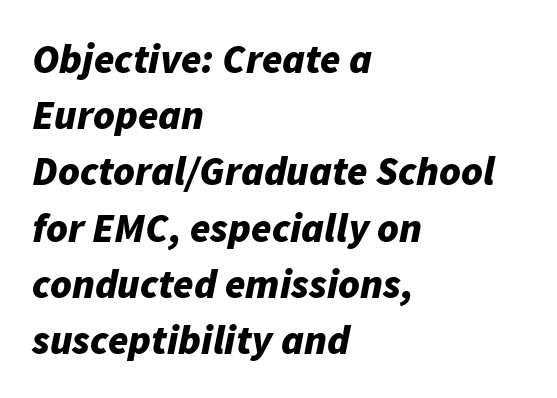
The image shows 41 px bold type, italic (leaning right); set left-aligned, normal line spacing (1.37x), normal letter spacing, not underlined; low stroke contrast and a medium x-height.
